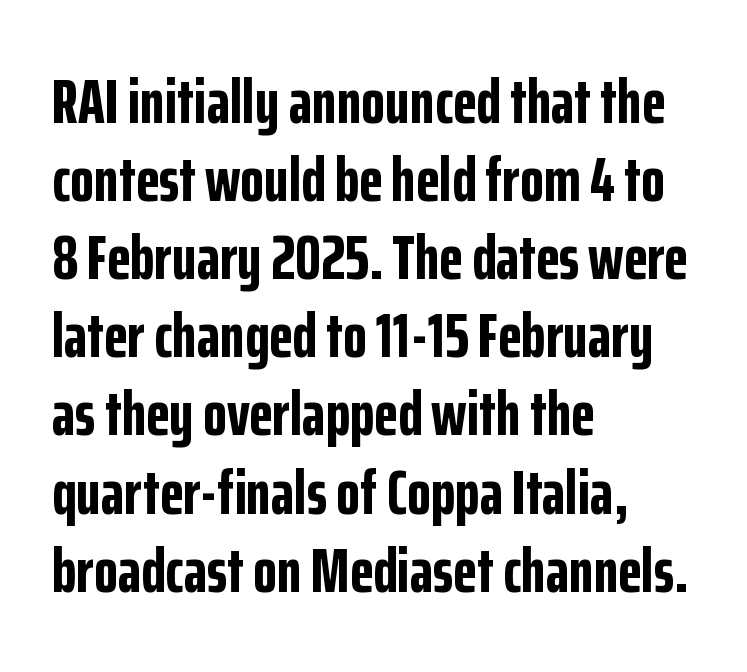
Q: Is the text bold? A: Yes.
Q: Is the text italic (slanted)? A: No, it is upright.
Q: Is the typeface a serif or a sans-serif typeface? A: Sans-serif.
Q: Is the text underlined? A: No.
Q: How is the paragraph aligned? A: Left-aligned.
Q: Is the spacing between letters normal or unusually wide? A: Normal.
Q: Is the spacing between lines tight, normal or loose? A: Normal.
Q: Width (condensed, normal, or wide)? A: Condensed.
Q: Stroke contrast? A: Low.
Q: x-height? A: Medium.
Q: Monospaced? A: No.
